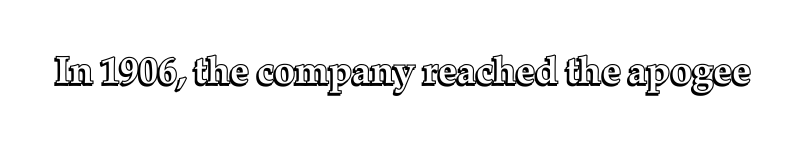
Bare-footed words on every line. Between one letter and the next there's only the usual sliver of space. A roman cut, with each character standing at attention. These lines are rendered in a variable-pitch font.
